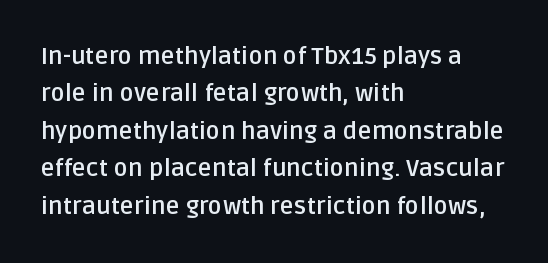
{"italic": "no", "bold": "yes", "underline": "no", "align": "left", "line_spacing": "normal", "line_spacing_ratio": 1.56, "letter_spacing": "normal", "letter_spacing_em": 0.0, "glyph_px": 24}
